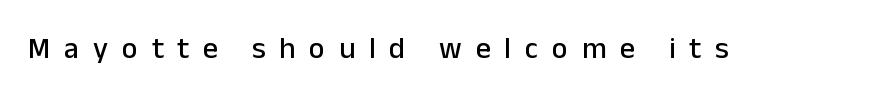
Do the characters align in a grid? No, the font is proportional. Regarding serifs, this sample does without them. Does the lettering tilt? It doesn't — this is upright. The line texture is sparse and dotted thanks to wide tracking. The glyphs are unaccompanied by any horizontal stroke below them.
